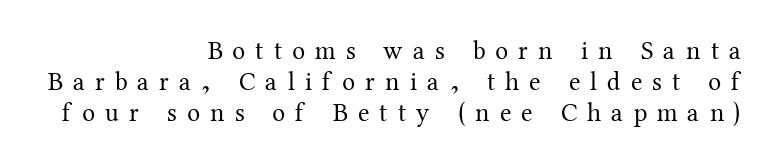
The image shows 26 px text type, upright; set right-aligned, line spacing 1.2x, unusually wide letter spacing (+0.39 em), not underlined.
